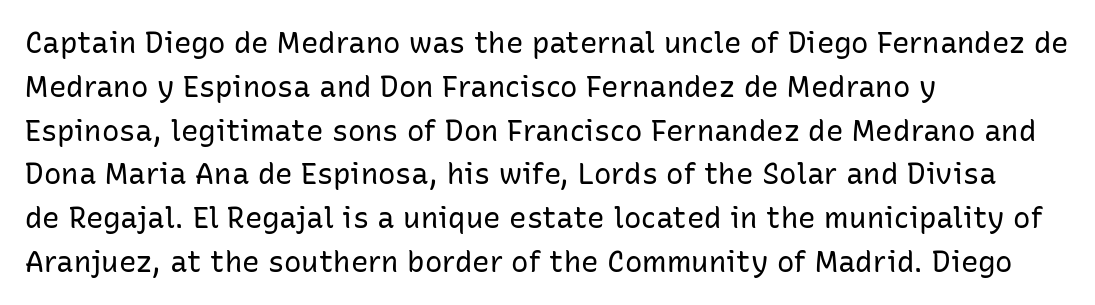
The image shows 29 px regular-weight sans-serif type, upright; set left-aligned, normal line spacing (1.51x), normal letter spacing, not underlined; low stroke contrast and a medium x-height.
